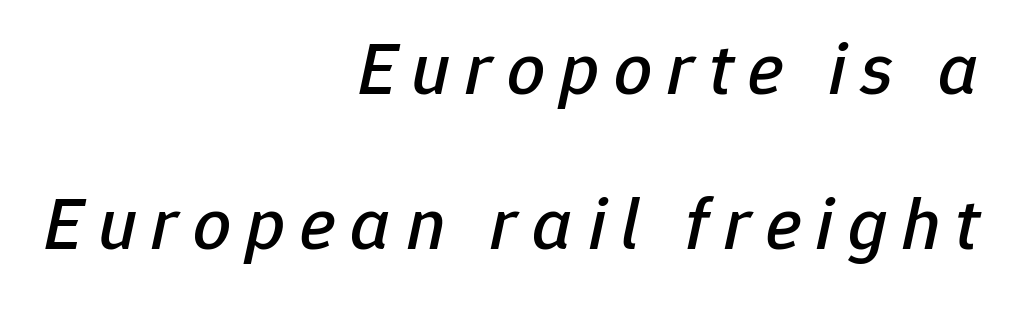
This sample has the flowing, uneven cadence of proportional lettering. The passage shown stacks its lines with a broad gap. The area under the type is left untouched. All the whitespace from short lines collects on the left. This sample uses expanded letter spacing, leaving extra air between glyphs.
